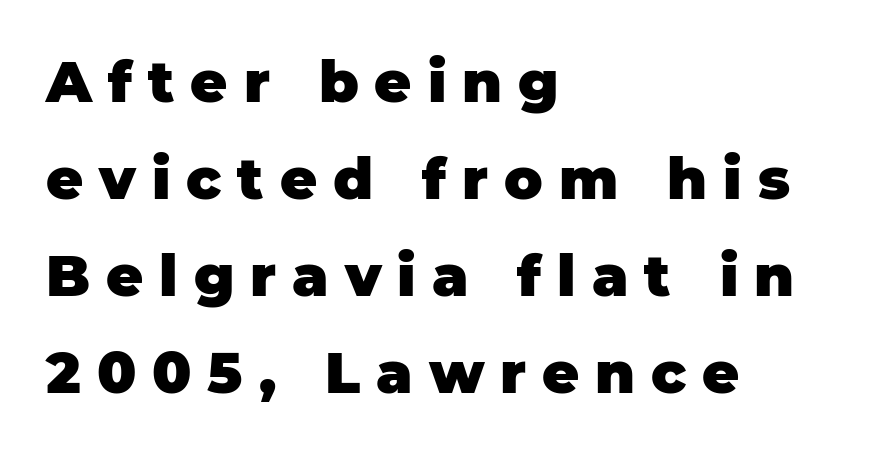
Honestly, the row spacing looks completely unremarkable. The face used here is a sans, in the tradition of grotesques and geometrics. This is the regular roman posture of the typeface. On the weight axis this lands at bold, roughly 700. Words float on clear page, feet unadorned. The passage shown is typed in a proportional face where columns would drift.
